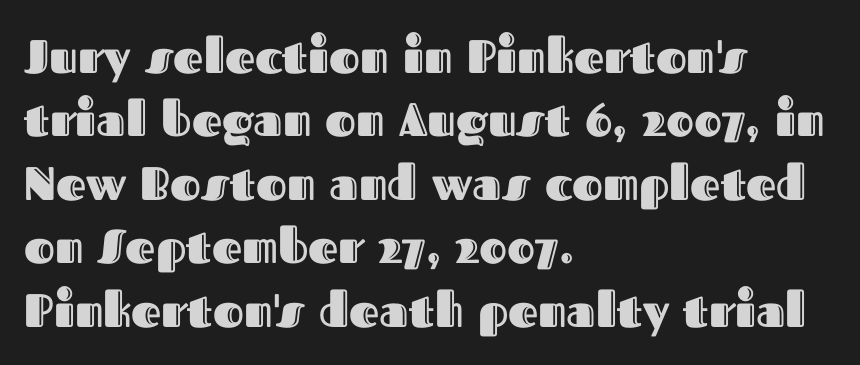
{"italic": "no", "width": "normal", "x_height": "medium", "monospaced": "no", "underline": "no", "align": "left", "line_spacing": "normal", "line_spacing_ratio": 1.35, "letter_spacing": "normal", "letter_spacing_em": 0.0, "glyph_px": 47}
